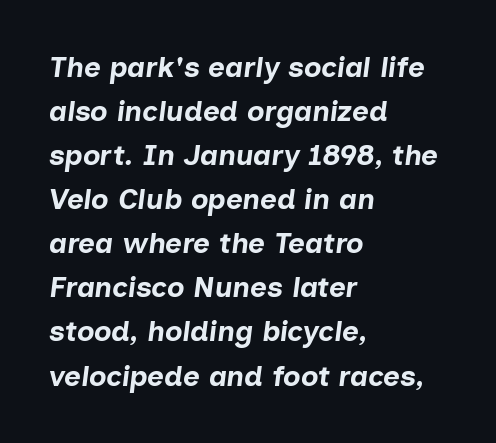
{"italic": "yes", "lean": "right", "slant_degrees": 7, "bold": "yes", "weight": "bold", "width": "normal", "stroke_contrast": "low", "x_height": "medium", "monospaced": "no", "underline": "no", "align": "left", "line_spacing": "normal", "line_spacing_ratio": 1.52, "letter_spacing": "normal", "letter_spacing_em": 0.0, "glyph_px": 29}
